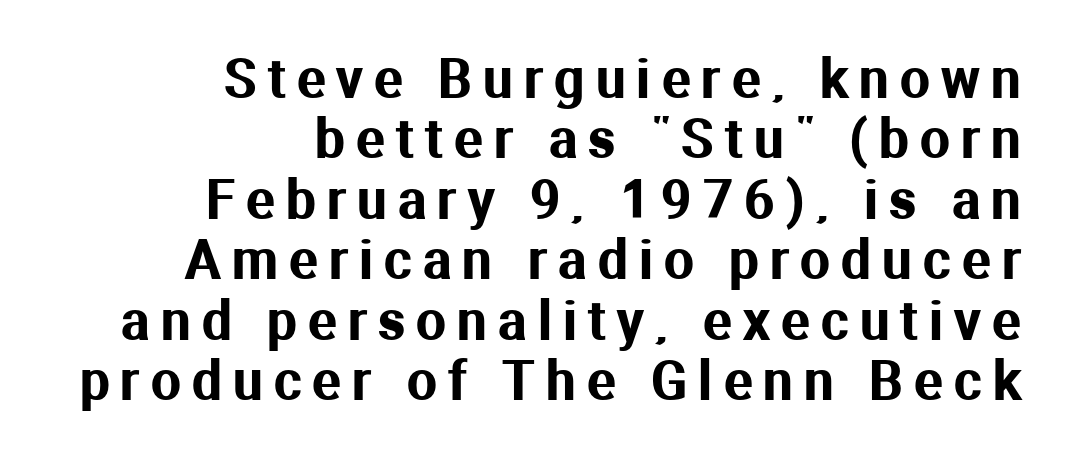
Q: Is the text italic (slanted)? A: No, it is upright.
Q: Is the typeface a serif or a sans-serif typeface? A: Sans-serif.
Q: Is the text underlined? A: No.
Q: How is the paragraph aligned? A: Right-aligned.
Q: Is the spacing between letters normal or unusually wide? A: Unusually wide.
Q: Is the spacing between lines tight, normal or loose? A: Tight.
Q: Width (condensed, normal, or wide)? A: Normal.
Q: Stroke contrast? A: Medium.
Q: x-height? A: Medium.
Q: Monospaced? A: No.
